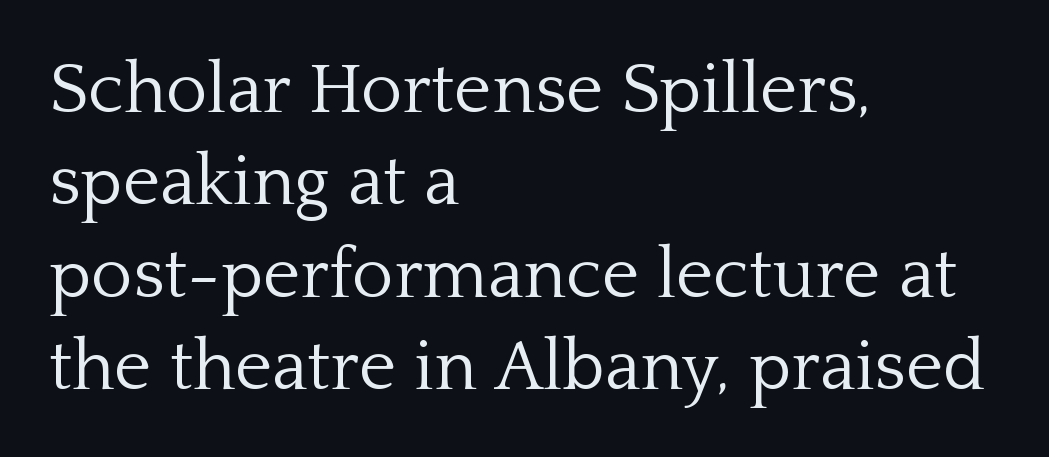
Q: Is the text bold? A: No.
Q: Is the text italic (slanted)? A: No, it is upright.
Q: Is the typeface a serif or a sans-serif typeface? A: Serif.
Q: Is the text underlined? A: No.
Q: How is the paragraph aligned? A: Left-aligned.
Q: Is the spacing between letters normal or unusually wide? A: Normal.
Q: Is the spacing between lines tight, normal or loose? A: Normal.
Q: Width (condensed, normal, or wide)? A: Normal.
Q: Stroke contrast? A: Low.
Q: x-height? A: Medium.
Q: Monospaced? A: No.
